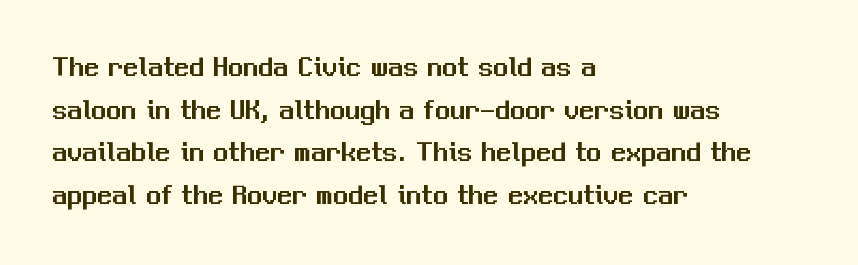
{"serif": "no", "italic": "no", "width": "normal", "stroke_contrast": "medium", "x_height": "medium", "monospaced": "no", "underline": "no", "align": "left", "line_spacing": "normal", "line_spacing_ratio": 1.42, "letter_spacing": "normal", "letter_spacing_em": 0.0, "glyph_px": 30}
